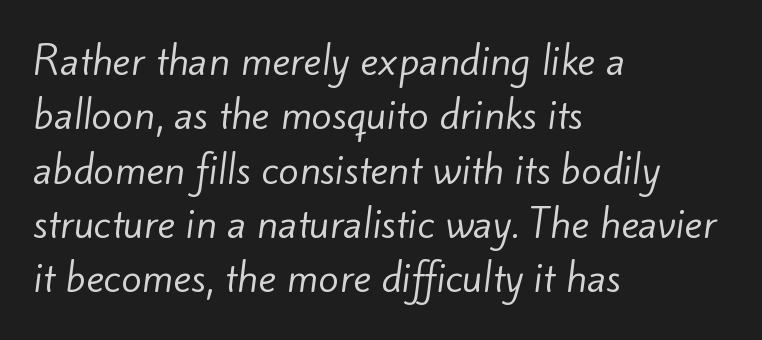
{"serif": "no", "bold": "no", "weight": "regular", "width": "normal", "stroke_contrast": "low", "x_height": "small", "monospaced": "no", "underline": "no", "align": "left", "line_spacing": "normal", "line_spacing_ratio": 1.43, "letter_spacing": "normal", "letter_spacing_em": 0.0, "glyph_px": 38}
